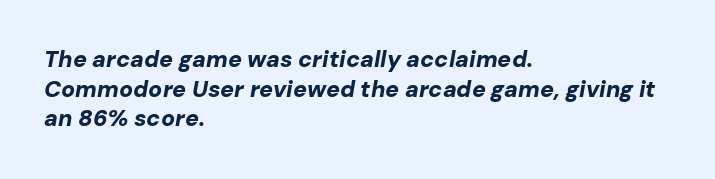
{"italic": "yes", "lean": "right", "slant_degrees": 10, "bold": "yes", "underline": "no", "align": "left", "line_spacing": "normal", "line_spacing_ratio": 1.29, "letter_spacing": "normal", "letter_spacing_em": 0.0, "glyph_px": 23}
